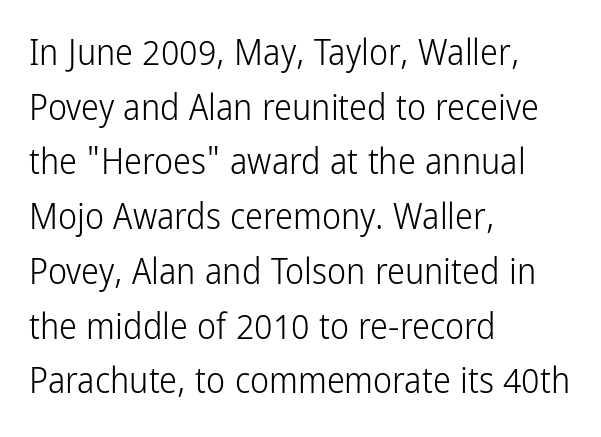
Q: Is the text bold? A: No.
Q: Is the text italic (slanted)? A: No, it is upright.
Q: Is the typeface a serif or a sans-serif typeface? A: Sans-serif.
Q: Is the text underlined? A: No.
Q: How is the paragraph aligned? A: Left-aligned.
Q: Is the spacing between letters normal or unusually wide? A: Normal.
Q: Is the spacing between lines tight, normal or loose? A: Normal.
Q: Width (condensed, normal, or wide)? A: Condensed.
Q: Stroke contrast? A: Low.
Q: x-height? A: Medium.
Q: Monospaced? A: No.
